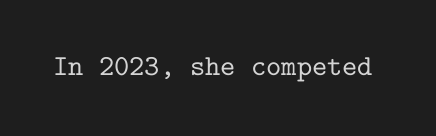
The image shows 29 px serif type, upright, monospaced; set normal letter spacing, not underlined; low stroke contrast and a medium x-height.
